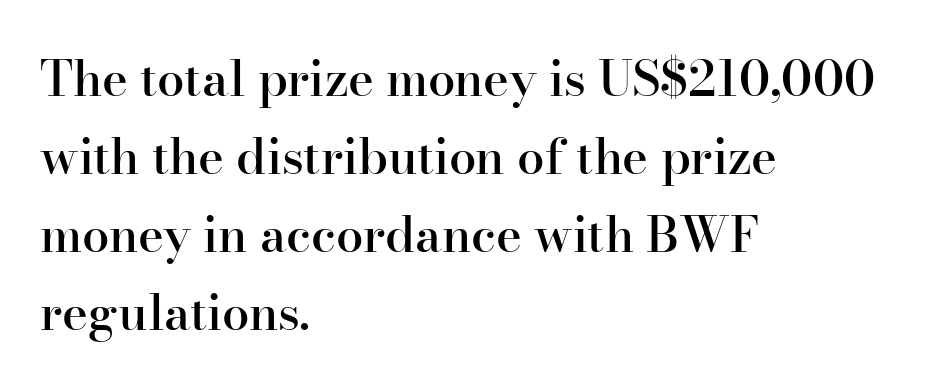
{"serif": "yes", "italic": "no", "bold": "semi", "weight": "semibold", "width": "normal", "stroke_contrast": "high", "x_height": "small", "monospaced": "no", "underline": "no", "align": "left", "line_spacing": "normal", "line_spacing_ratio": 1.59, "letter_spacing": "normal", "letter_spacing_em": 0.0, "glyph_px": 49}
